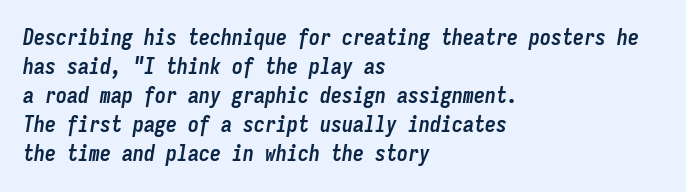
{"italic": "yes", "lean": "right", "slant_degrees": 9, "bold": "yes", "underline": "no", "align": "left", "line_spacing": "normal", "line_spacing_ratio": 1.32, "letter_spacing": "normal", "letter_spacing_em": 0.0, "glyph_px": 22}
